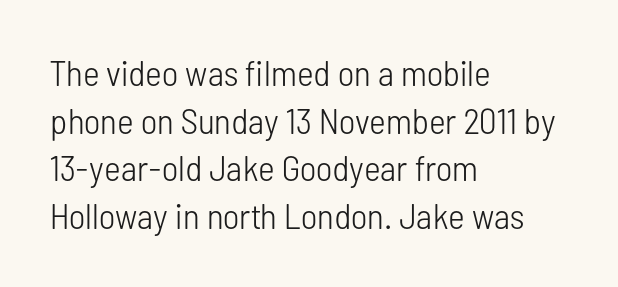
The image shows 36 px light, condensed sans-serif type, upright; set left-aligned, normal line spacing (1.32x), normal letter spacing, not underlined; low stroke contrast and a medium x-height.
